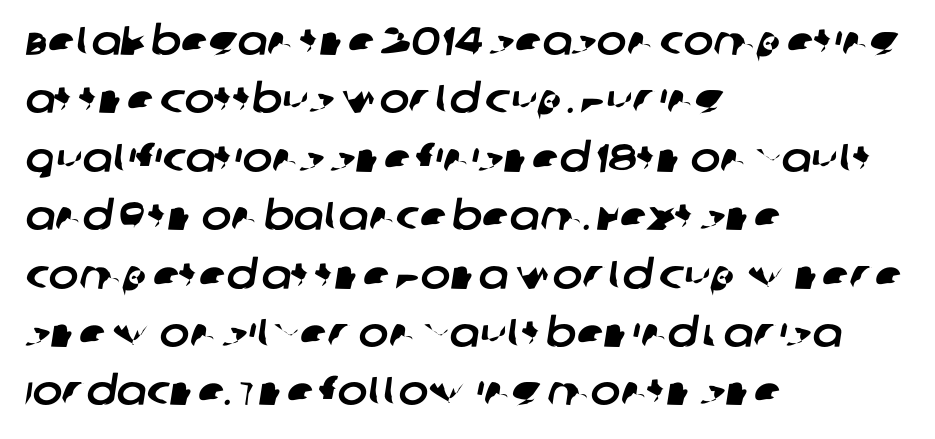
{"serif": "no", "width": "normal", "stroke_contrast": "low", "x_height": "large", "monospaced": "no", "underline": "no", "align": "left", "line_spacing": "normal", "line_spacing_ratio": 1.46, "letter_spacing": "normal", "letter_spacing_em": 0.0, "glyph_px": 40}
